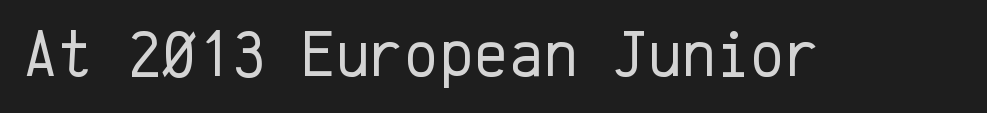
Q: Is the text bold? A: No.
Q: Is the text italic (slanted)? A: No, it is upright.
Q: Is the typeface a serif or a sans-serif typeface? A: Sans-serif.
Q: Is the text underlined? A: No.
Q: Is the spacing between letters normal or unusually wide? A: Normal.
Q: Width (condensed, normal, or wide)? A: Normal.
Q: Stroke contrast? A: Low.
Q: x-height? A: Medium.
Q: Monospaced? A: Yes.
